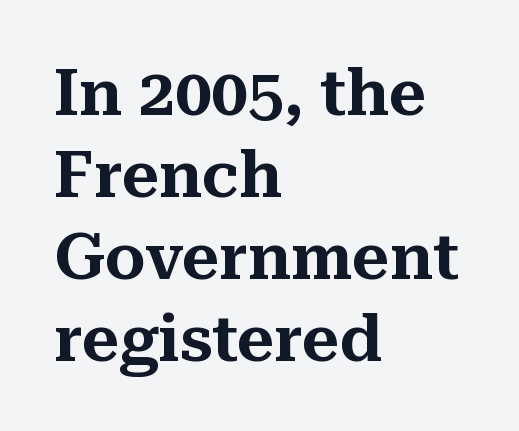
Q: Is the text italic (slanted)? A: No, it is upright.
Q: Is the typeface a serif or a sans-serif typeface? A: Serif.
Q: Is the text underlined? A: No.
Q: How is the paragraph aligned? A: Left-aligned.
Q: Is the spacing between letters normal or unusually wide? A: Normal.
Q: Is the spacing between lines tight, normal or loose? A: Normal.
Q: Width (condensed, normal, or wide)? A: Normal.
Q: Stroke contrast? A: Medium.
Q: x-height? A: Medium.
Q: Monospaced? A: No.
